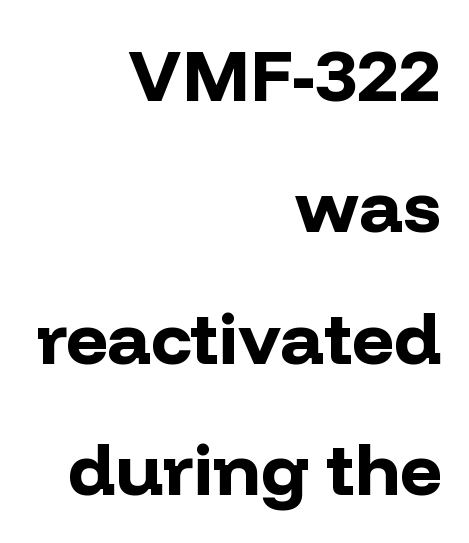
Q: Is the text bold? A: Yes.
Q: Is the text italic (slanted)? A: No, it is upright.
Q: Is the typeface a serif or a sans-serif typeface? A: Sans-serif.
Q: Is the text underlined? A: No.
Q: How is the paragraph aligned? A: Right-aligned.
Q: Is the spacing between letters normal or unusually wide? A: Normal.
Q: Width (condensed, normal, or wide)? A: Normal.
Q: Stroke contrast? A: Low.
Q: x-height? A: Medium.
Q: Monospaced? A: No.
